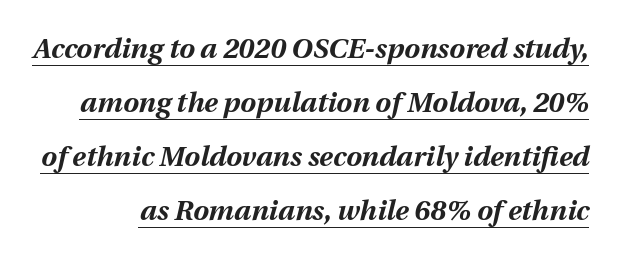
Designer's note — italics engaged. This sample trades compactness for vertical openness between lines. Honestly, the letter spacing is just normal — you wouldn't notice it. The rendering uses a bold face; every stroke is thick and dark. The passage shown is underscored from start to finish. Is this a fixed-width face? No — the glyphs have proportional, varying widths.
